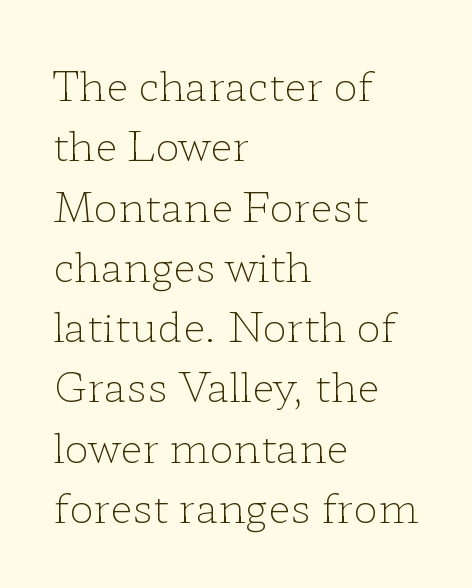
{"serif": "yes", "italic": "no", "bold": "no", "weight": "light", "width": "wide", "stroke_contrast": "low", "x_height": "medium", "monospaced": "no", "underline": "no", "align": "left", "line_spacing": "normal", "line_spacing_ratio": 1.47, "letter_spacing": "normal", "letter_spacing_em": 0.0, "glyph_px": 41}
